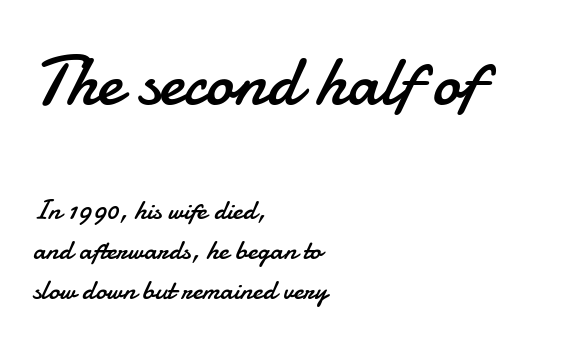
The image shows 70 px regular-weight sans-serif type; set left-aligned, normal line spacing (1.44x), normal letter spacing, not underlined; the first (top) block is 2.5x larger; low stroke contrast and a small x-height.
